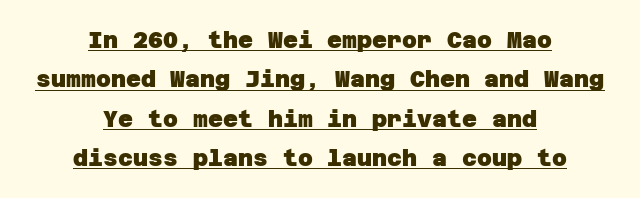
{"bold": "yes", "underline": "yes", "align": "center", "line_spacing_ratio": 1.71, "letter_spacing": "normal", "letter_spacing_em": 0.0, "glyph_px": 23}
